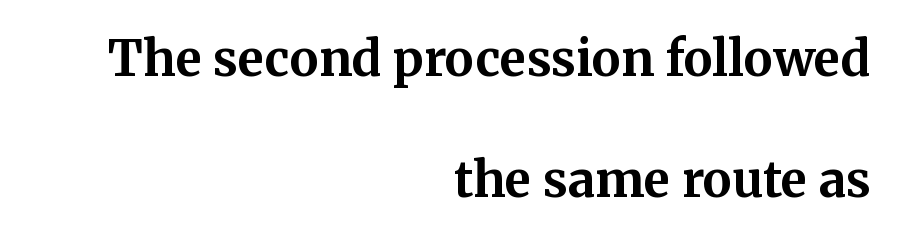
Line endings align vertically; line beginnings do not. Note the varied advance widths — an 'i' is clearly narrower than an 'm'. Is the type bold? Yes — the strokes are clearly thick and heavy. Plain, unruled lines of type. Notice how the stems are strictly vertical — no italics here.
